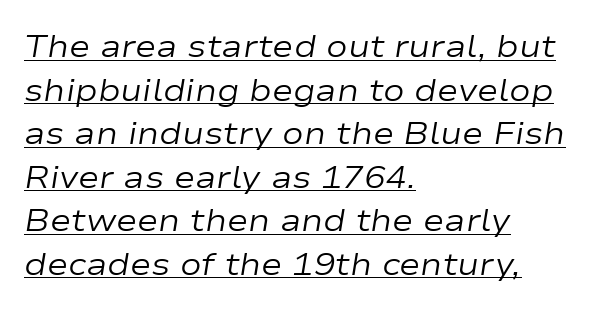
{"italic": "yes", "lean": "right", "slant_degrees": 9, "bold": "no", "weight": "regular", "width": "wide", "stroke_contrast": "low", "x_height": "medium", "monospaced": "no", "underline": "yes", "align": "left", "line_spacing": "normal", "line_spacing_ratio": 1.36, "letter_spacing": "normal", "letter_spacing_em": 0.0, "glyph_px": 32}
